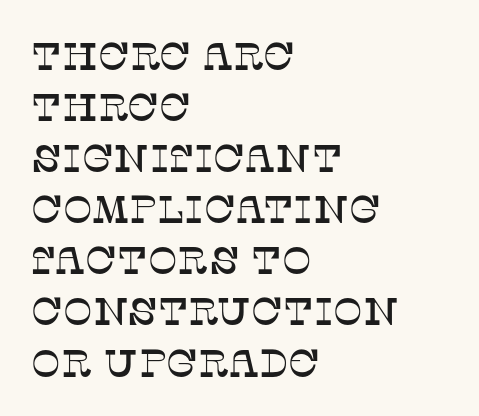
The image shows 39 px serif type, upright; set left-aligned, normal line spacing (1.31x), normal letter spacing, not underlined; low stroke contrast and a large x-height.
